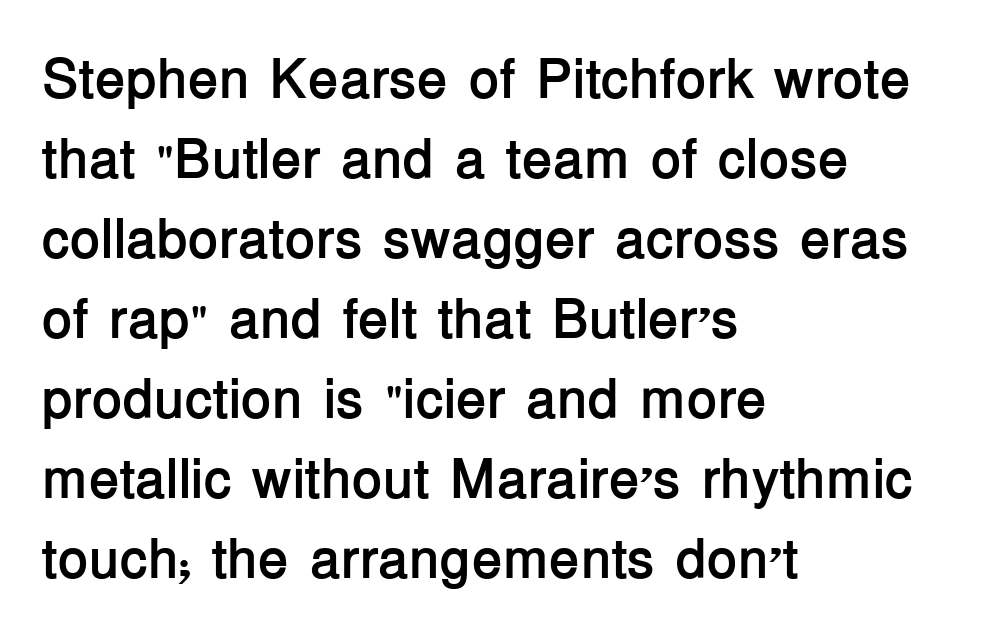
Q: Is the text bold? A: Yes.
Q: Is the text italic (slanted)? A: No, it is upright.
Q: Is the typeface a serif or a sans-serif typeface? A: Sans-serif.
Q: Is the text underlined? A: No.
Q: How is the paragraph aligned? A: Left-aligned.
Q: Is the spacing between letters normal or unusually wide? A: Normal.
Q: Is the spacing between lines tight, normal or loose? A: Normal.
Q: Width (condensed, normal, or wide)? A: Normal.
Q: Stroke contrast? A: Low.
Q: x-height? A: Medium.
Q: Monospaced? A: No.
